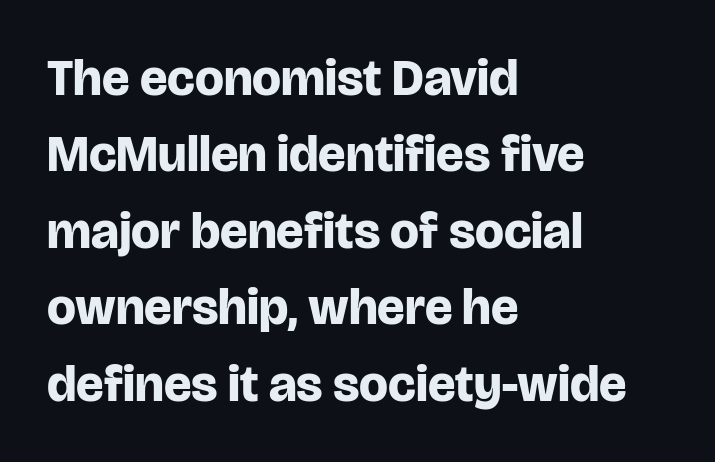
The image shows 51 px bold sans-serif type, upright; set left-aligned, normal line spacing (1.5x), normal letter spacing, not underlined; low stroke contrast and a large x-height.
